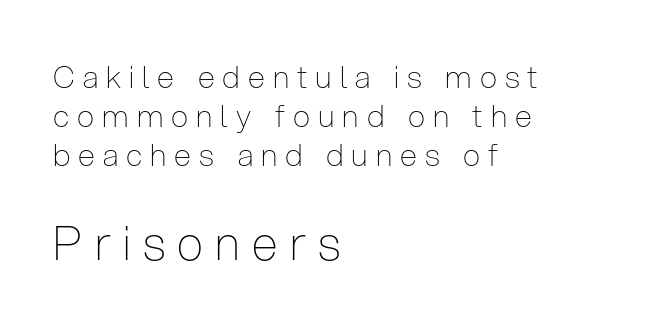
Typesetter's note — lower block bumped up in size, upper block left smaller. Is this a heavy cut? Hardly; it is regular or lighter. If you drew a line through each stem, it would be perfectly vertical. The lines are quadded left.
